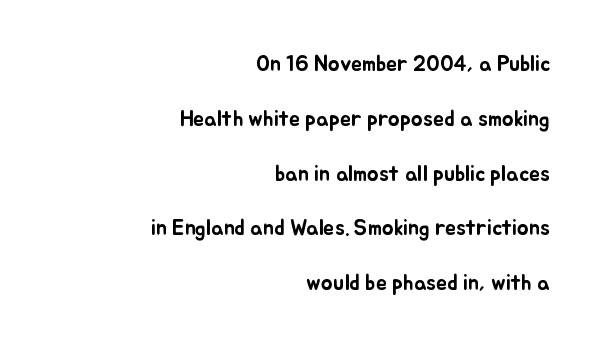
The image shows 22 px text type, upright; set right-aligned, loose line spacing (2.49x), normal letter spacing, not underlined.
